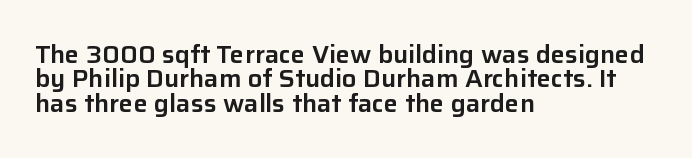
{"italic": "no", "underline": "no", "align": "left", "line_spacing": "tight", "line_spacing_ratio": 1.02, "letter_spacing": "normal", "letter_spacing_em": 0.0, "glyph_px": 24}
